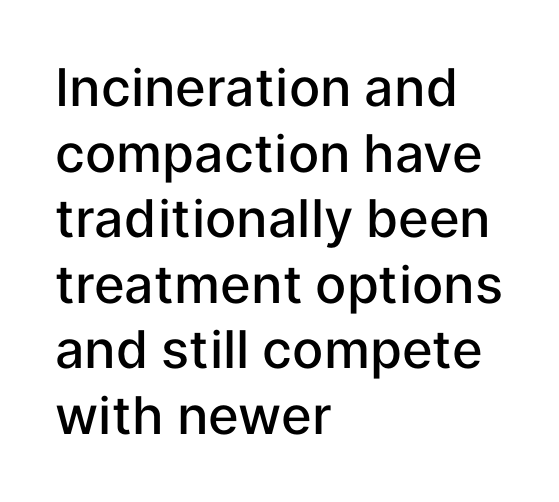
These lines carry some extra weight — a demibold, not a full bold. Inter-character spacing is left at the font's built-in metrics. Casual observation: everything's shoved over to the left. Nobody drew a line under any word here.
